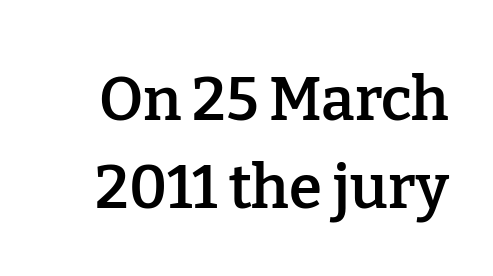
Here the designer chose a conventional face with non-uniform glyph widths. Rule under the text: the space is simply empty. Serif or sans? Serif — the stroke terminals have little feet. How would I describe the line gaps? Plain and ordinary. Students, note that the glyphs here touch the page at normal intervals.
